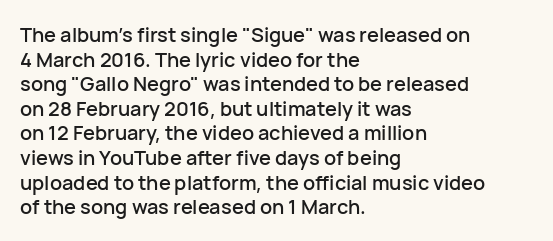
The image shows 20 px text type, upright; set left-aligned, line spacing 1.23x, normal letter spacing, not underlined.
